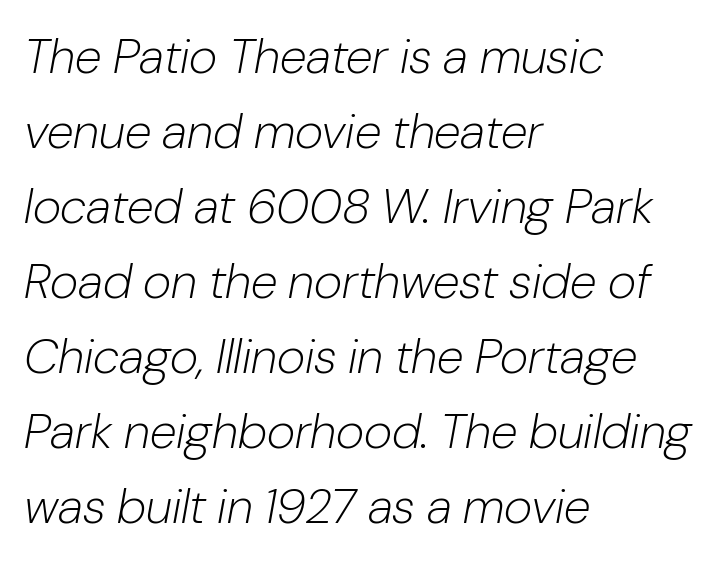
{"italic": "yes", "lean": "right", "slant_degrees": 10, "bold": "no", "weight": "light", "width": "normal", "stroke_contrast": "low", "x_height": "medium", "monospaced": "no", "underline": "no", "align": "left", "line_spacing": "normal", "line_spacing_ratio": 1.53, "letter_spacing": "normal", "letter_spacing_em": 0.0, "glyph_px": 49}
